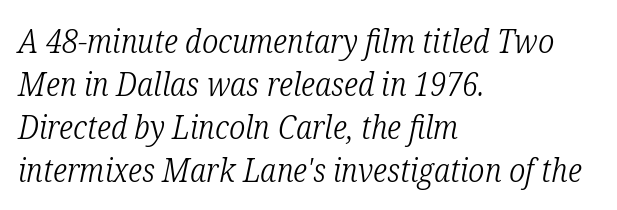
Underlining? Definitely not there. Tracking value appears to be zero — textbook default spacing. Characters are canted at an angle relative to the baseline's perpendicular. Teacher's note: observe the even left margin — that is flush-left alignment. Looks like regular typesetting: each glyph gets only the width it needs. Yep, those are serifs on the letters.
